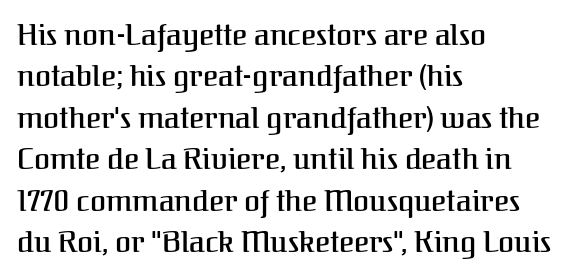
{"serif": "yes", "italic": "no", "width": "normal", "stroke_contrast": "medium", "x_height": "medium", "monospaced": "no", "underline": "no", "align": "left", "line_spacing": "normal", "line_spacing_ratio": 1.43, "letter_spacing": "normal", "letter_spacing_em": 0.0, "glyph_px": 29}
